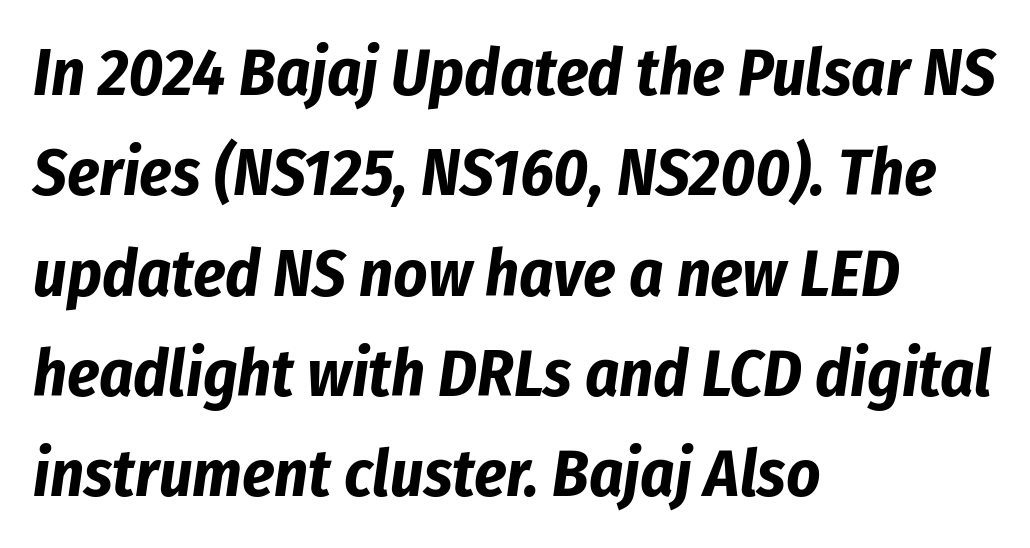
The image shows 66 px bold, condensed type, italic (leaning right); set left-aligned, normal line spacing (1.52x), normal letter spacing, not underlined; low stroke contrast and a medium x-height.
